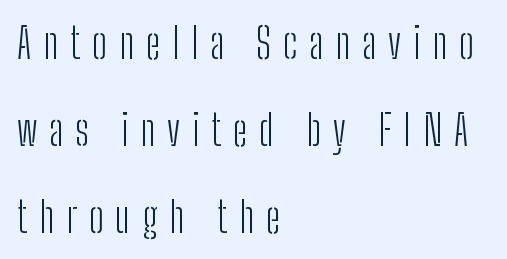
Each new line begins a long way beneath the previous one. The face used here is a sans, in the tradition of grotesques and geometrics. Letters rest on an invisible, unmarked baseline. This is the regular roman posture of the typeface.
